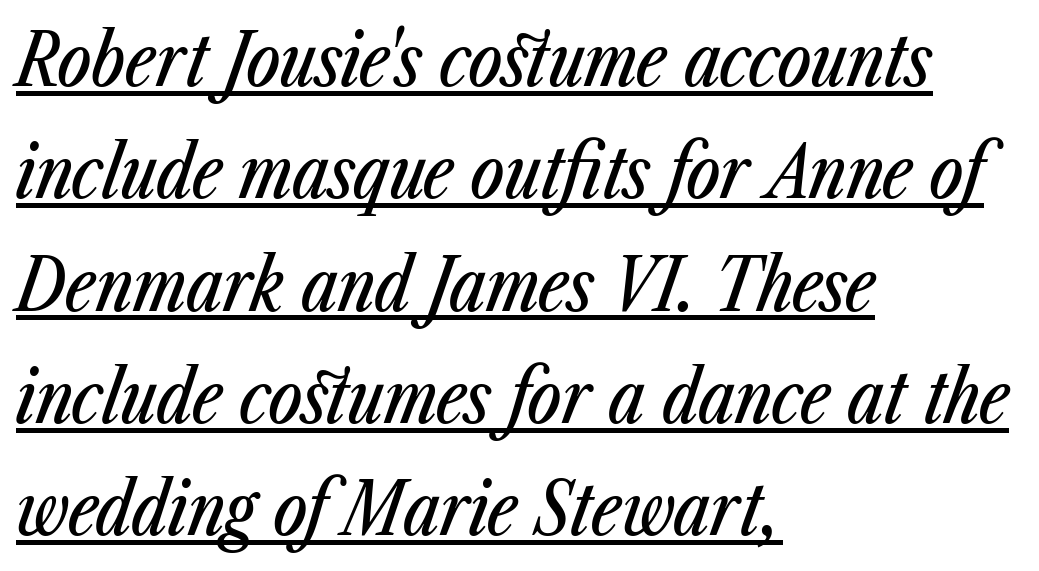
Q: Is the text italic (slanted)? A: Yes, it leans right by about 23 degrees.
Q: Is the text underlined? A: Yes.
Q: How is the paragraph aligned? A: Left-aligned.
Q: Is the spacing between letters normal or unusually wide? A: Normal.
Q: Is the spacing between lines tight, normal or loose? A: Normal.
Q: Width (condensed, normal, or wide)? A: Condensed.
Q: Stroke contrast? A: Low.
Q: x-height? A: Medium.
Q: Monospaced? A: No.
